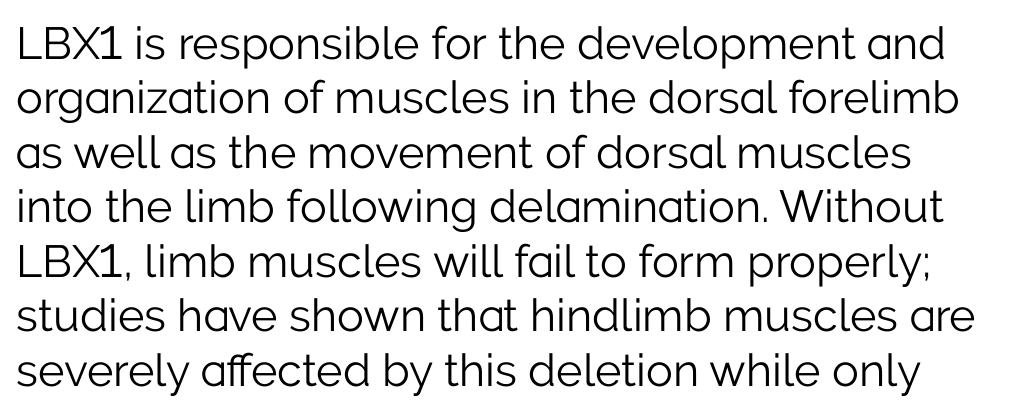
{"serif": "no", "italic": "no", "bold": "no", "weight": "light", "width": "normal", "stroke_contrast": "low", "x_height": "medium", "monospaced": "no", "underline": "no", "line_spacing_ratio": 1.21, "letter_spacing": "normal", "letter_spacing_em": 0.0, "glyph_px": 45}
